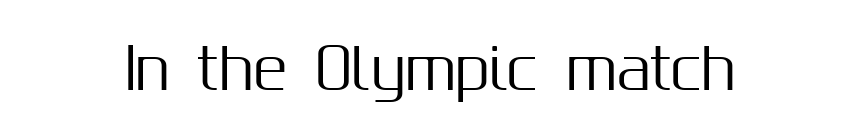
Plain, unruled lines of type. Observe the absence of serifs on each vertical stroke in this sample. Honestly, the letter spacing is just normal — you wouldn't notice it. These lines stack symmetrically, like a column narrowing and widening about its center.
